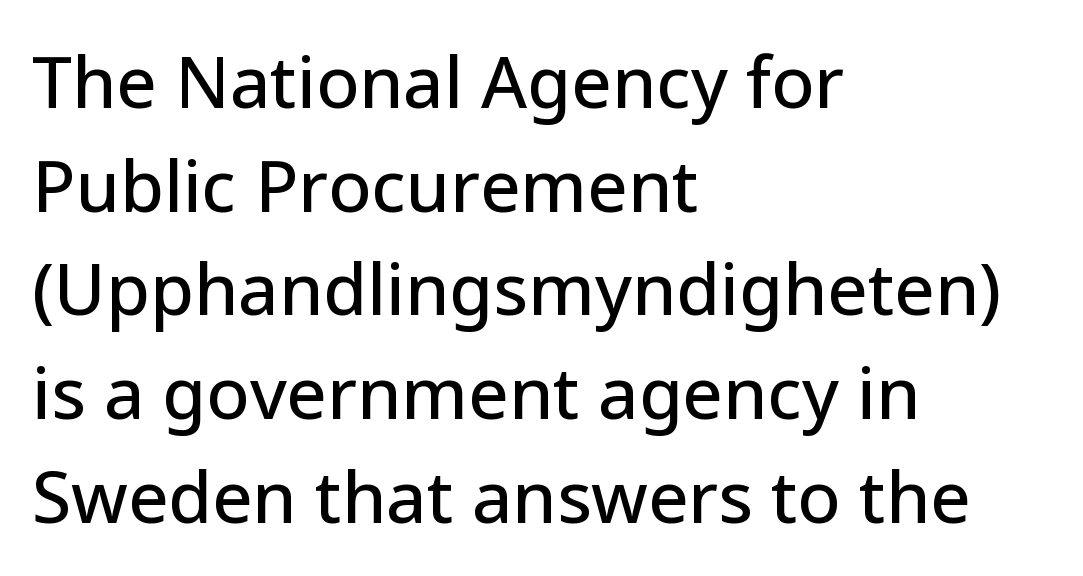
Q: Is the text italic (slanted)? A: No, it is upright.
Q: Is the typeface a serif or a sans-serif typeface? A: Sans-serif.
Q: Is the text underlined? A: No.
Q: How is the paragraph aligned? A: Left-aligned.
Q: Is the spacing between letters normal or unusually wide? A: Normal.
Q: Is the spacing between lines tight, normal or loose? A: Normal.
Q: Width (condensed, normal, or wide)? A: Normal.
Q: Stroke contrast? A: Low.
Q: x-height? A: Medium.
Q: Monospaced? A: No.
